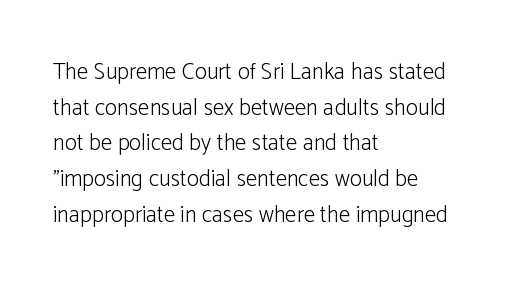
Baseline-to-baseline distance is the conventional proportion of letter height. The passage is arranged the way most books set body copy — flush left. The glyphs are unaccompanied by any horizontal stroke below them. The gaps between neighbouring characters are ordinary and unremarkable.
